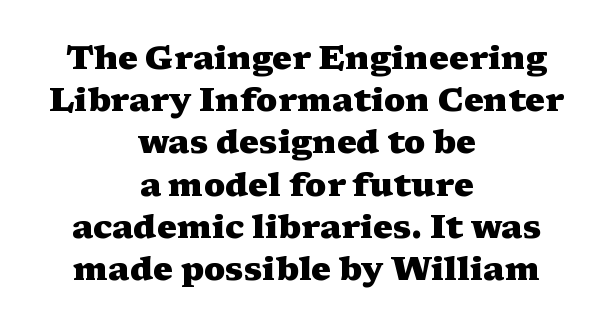
The image shows 33 px heavy, wide serif type, upright; set centered, normal line spacing (1.28x), normal letter spacing, not underlined; medium stroke contrast and a medium x-height.
